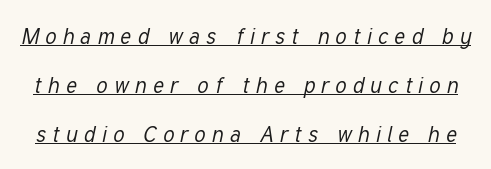
Someone cranked the tracking dial way up on this one. Students, observe the line beneath the letters — that is underlining. Successive baselines arrive slowly, with a big drop between each. This is not heavy type; no bold has been used. The face used here has a pronounced slope to its letters.
